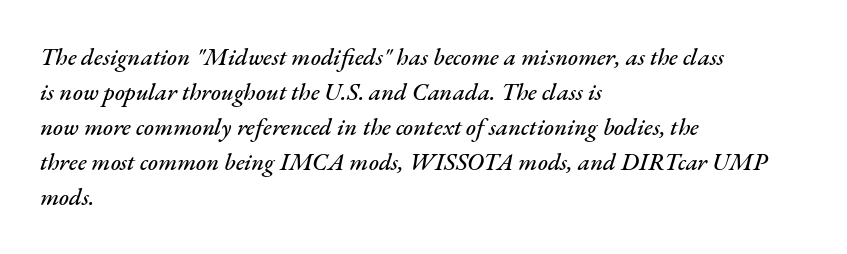
{"italic": "yes", "lean": "right", "slant_degrees": 17, "underline": "no", "align": "left", "line_spacing": "normal", "line_spacing_ratio": 1.46, "letter_spacing": "normal", "letter_spacing_em": 0.0, "glyph_px": 24}
